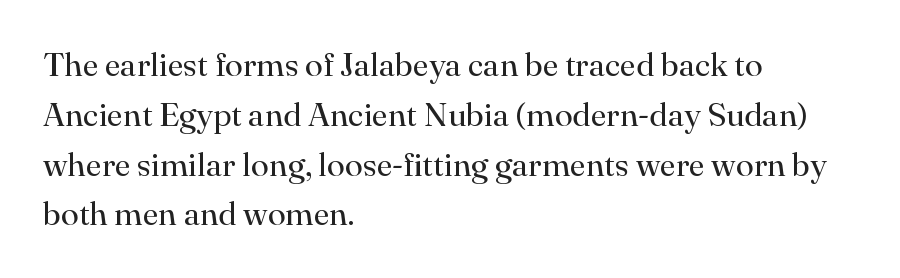
{"serif": "yes", "italic": "no", "bold": "no", "weight": "regular", "width": "normal", "stroke_contrast": "high", "x_height": "small", "monospaced": "no", "underline": "no", "align": "left", "line_spacing": "normal", "line_spacing_ratio": 1.51, "letter_spacing": "normal", "letter_spacing_em": 0.0, "glyph_px": 33}
